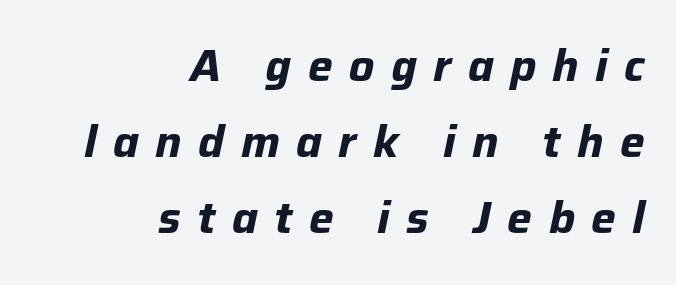
Q: Is the text bold? A: Yes.
Q: Is the text italic (slanted)? A: Yes, it leans right by about 12 degrees.
Q: Is the text underlined? A: No.
Q: How is the paragraph aligned? A: Right-aligned.
Q: Is the spacing between letters normal or unusually wide? A: Unusually wide.
Q: Width (condensed, normal, or wide)? A: Normal.
Q: Stroke contrast? A: Low.
Q: x-height? A: Medium.
Q: Monospaced? A: No.
